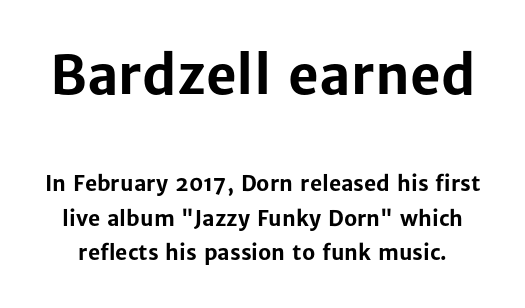
{"serif": "no", "italic": "no", "bold": "yes", "weight": "bold", "width": "normal", "stroke_contrast": "low", "x_height": "medium", "monospaced": "no", "underline": "no", "line_spacing": "normal", "line_spacing_ratio": 1.64, "letter_spacing": "normal", "letter_spacing_em": 0.0, "larger_block": "first", "size_ratio": 2.52, "glyph_px": 53}
